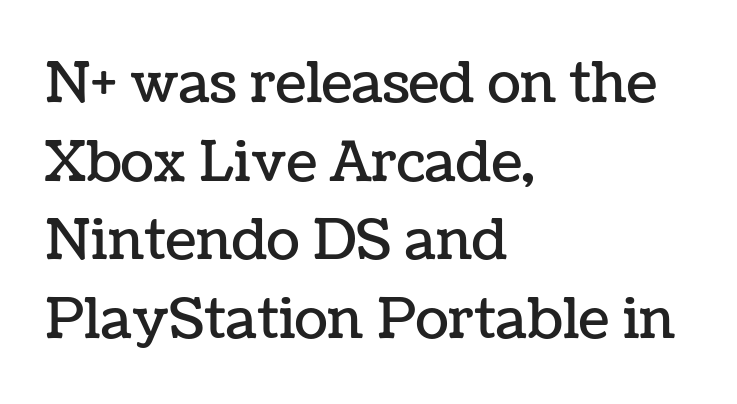
The image shows 55 px text type, upright; set left-aligned, normal line spacing (1.43x), normal letter spacing, not underlined; low stroke contrast and a medium x-height.
